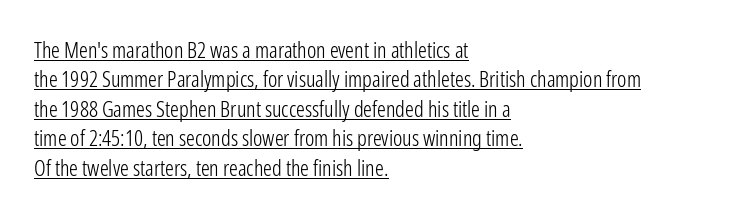
Q: Is the text bold? A: No.
Q: Is the text italic (slanted)? A: No, it is upright.
Q: Is the text underlined? A: Yes.
Q: How is the paragraph aligned? A: Left-aligned.
Q: Is the spacing between letters normal or unusually wide? A: Normal.
Q: Is the spacing between lines tight, normal or loose? A: Normal.
